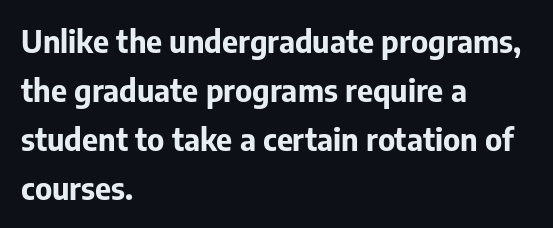
Q: Is the text bold? A: Yes.
Q: Is the text italic (slanted)? A: No, it is upright.
Q: Is the typeface a serif or a sans-serif typeface? A: Sans-serif.
Q: Is the text underlined? A: No.
Q: How is the paragraph aligned? A: Left-aligned.
Q: Is the spacing between letters normal or unusually wide? A: Normal.
Q: Is the spacing between lines tight, normal or loose? A: Normal.
Q: Width (condensed, normal, or wide)? A: Normal.
Q: Stroke contrast? A: Low.
Q: x-height? A: Medium.
Q: Monospaced? A: No.
